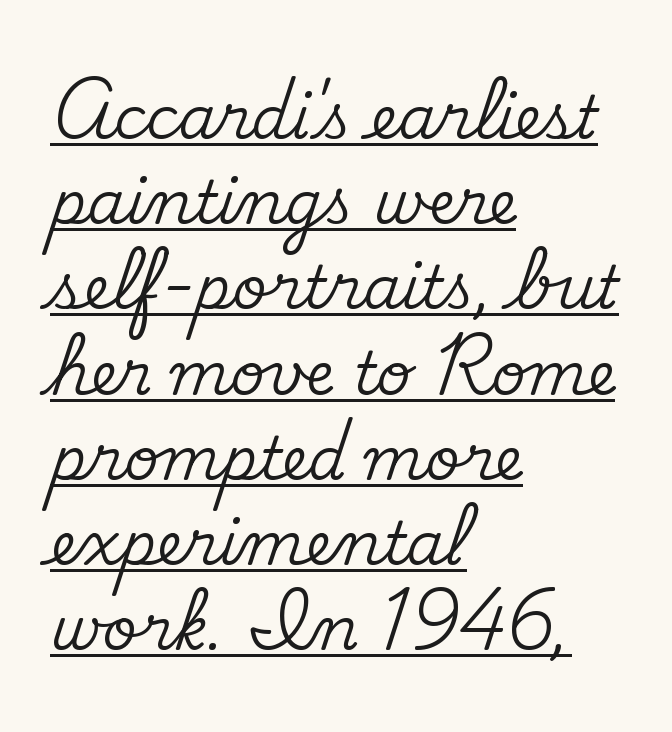
Q: Is the text italic (slanted)? A: Yes.
Q: Is the text underlined? A: Yes.
Q: How is the paragraph aligned? A: Left-aligned.
Q: Is the spacing between letters normal or unusually wide? A: Normal.
Q: Is the spacing between lines tight, normal or loose? A: Normal.
Q: Width (condensed, normal, or wide)? A: Normal.
Q: Stroke contrast? A: Medium.
Q: x-height? A: Small.
Q: Monospaced? A: No.
